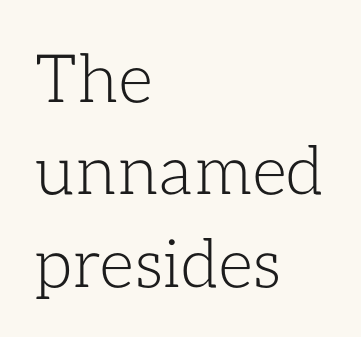
Style check: upright. The lines in this sample share a left origin and differ only in where they stop. Leading: standard. The strokes carry an ordinary text weight at most.
